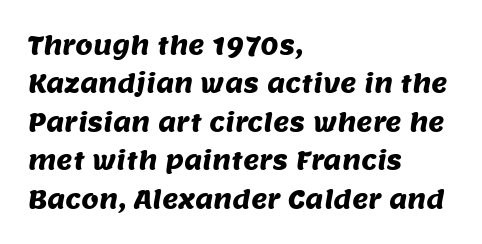
A student would call this left alignment; a typographer would say flush left, rag right. The space beneath each line is pristine and unruled. The gaps between neighbouring characters are ordinary and unremarkable. The designer left line spacing at the default.
